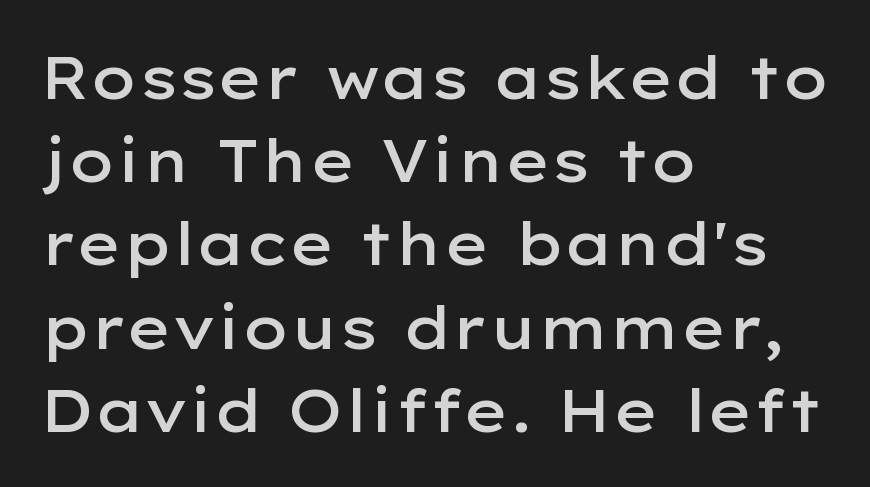
{"serif": "no", "italic": "no", "bold": "semi", "weight": "semibold", "width": "wide", "stroke_contrast": "low", "x_height": "medium", "monospaced": "no", "underline": "no", "align": "left", "line_spacing": "normal", "line_spacing_ratio": 1.41, "letter_spacing": "normal", "letter_spacing_em": 0.0, "glyph_px": 59}
